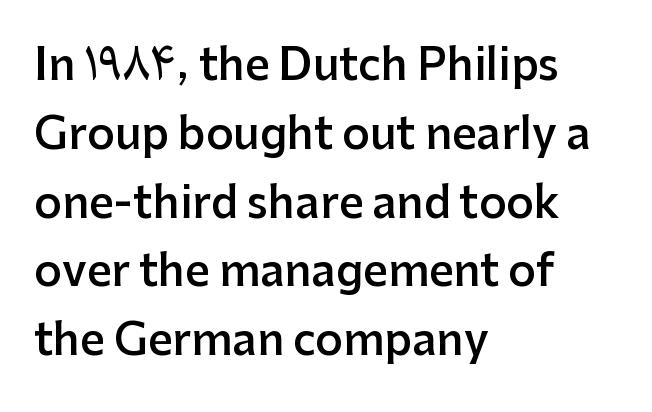
Q: Is the text bold? A: Semi-bold.
Q: Is the text italic (slanted)? A: No, it is upright.
Q: Is the typeface a serif or a sans-serif typeface? A: Sans-serif.
Q: Is the text underlined? A: No.
Q: How is the paragraph aligned? A: Left-aligned.
Q: Is the spacing between letters normal or unusually wide? A: Normal.
Q: Is the spacing between lines tight, normal or loose? A: Normal.
Q: Width (condensed, normal, or wide)? A: Normal.
Q: Stroke contrast? A: Low.
Q: x-height? A: Medium.
Q: Monospaced? A: No.
